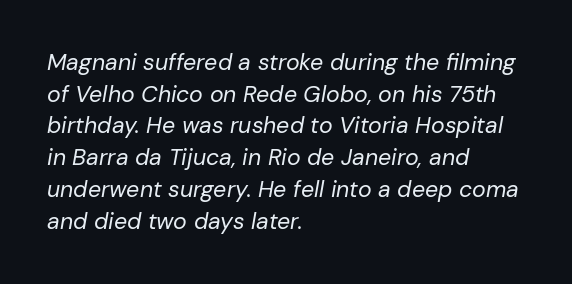
The image shows 23 px text type, italic (leaning right); set left-aligned, normal line spacing (1.38x), normal letter spacing, not underlined.
